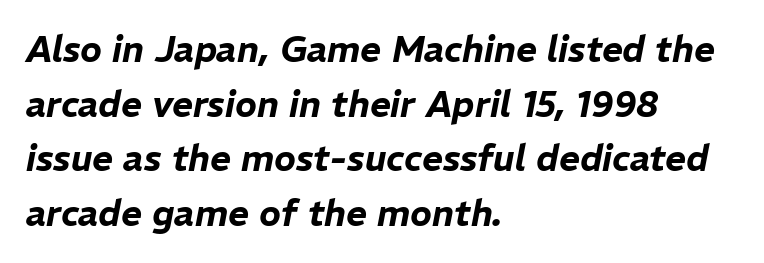
Q: Is the text italic (slanted)? A: Yes, it leans right by about 11 degrees.
Q: Is the text underlined? A: No.
Q: How is the paragraph aligned? A: Left-aligned.
Q: Is the spacing between letters normal or unusually wide? A: Normal.
Q: Is the spacing between lines tight, normal or loose? A: Normal.
Q: Width (condensed, normal, or wide)? A: Normal.
Q: Stroke contrast? A: Low.
Q: x-height? A: Medium.
Q: Monospaced? A: No.
